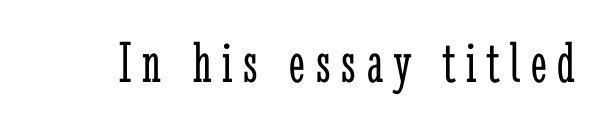
Small tapered or slab feet sit at the stroke ends, so this counts as serif. Varying glyph widths throughout — classic text-font behaviour. Characters remain perfectly vertical along every line. Weight: regular or lighter. Lines of text with bare space underneath.
